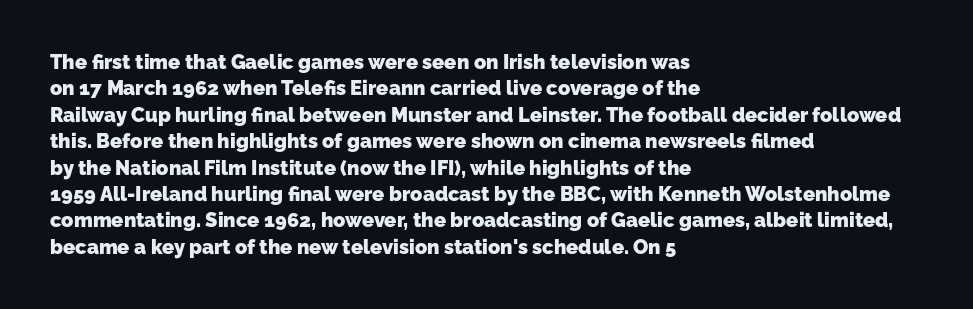
{"bold": "yes", "underline": "no", "align": "left", "line_spacing": "normal", "line_spacing_ratio": 1.32, "letter_spacing": "normal", "letter_spacing_em": 0.0, "glyph_px": 20}
